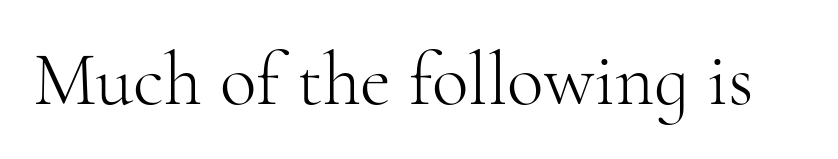
Q: Is the text bold? A: No.
Q: Is the text italic (slanted)? A: No, it is upright.
Q: Is the typeface a serif or a sans-serif typeface? A: Serif.
Q: Is the text underlined? A: No.
Q: Is the spacing between letters normal or unusually wide? A: Normal.
Q: Width (condensed, normal, or wide)? A: Normal.
Q: Stroke contrast? A: High.
Q: x-height? A: Small.
Q: Monospaced? A: No.
